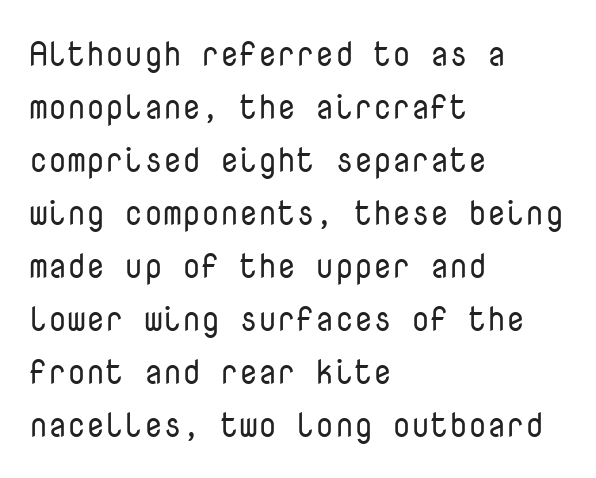
Line beginnings align vertically; line endings do not. Do the characters align in a grid? Yes, the font is monospaced. The specimen omits any rule beneath the text block's lines. On a weight scale, this lands at 450 or below. One glance says typical: line gaps are just what's usual.
